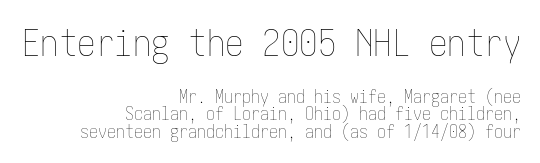
Q: Is the text bold? A: No.
Q: Is the text italic (slanted)? A: No, it is upright.
Q: Is the text underlined? A: No.
Q: How is the paragraph aligned? A: Right-aligned.
Q: Is the spacing between letters normal or unusually wide? A: Normal.
Q: Is the spacing between lines tight, normal or loose? A: Tight.
Q: Which block of text is set in a larger size, the first (top) or the second (bottom)? A: The first (top) one.
Q: Width (condensed, normal, or wide)? A: Condensed.
Q: Stroke contrast? A: Low.
Q: x-height? A: Medium.
